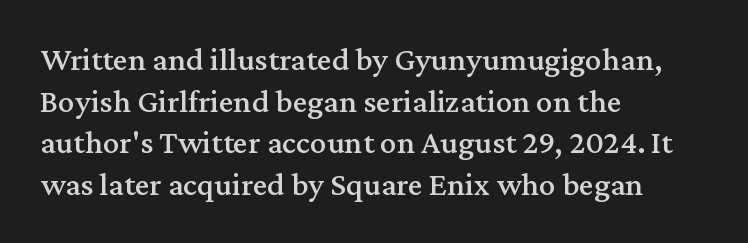
These lines are composed in type with serifs. The face used here is rendered with its standard letterfit. Does the leading feel generous? No, just average. These lines are set flush left with a ragged right edge.
